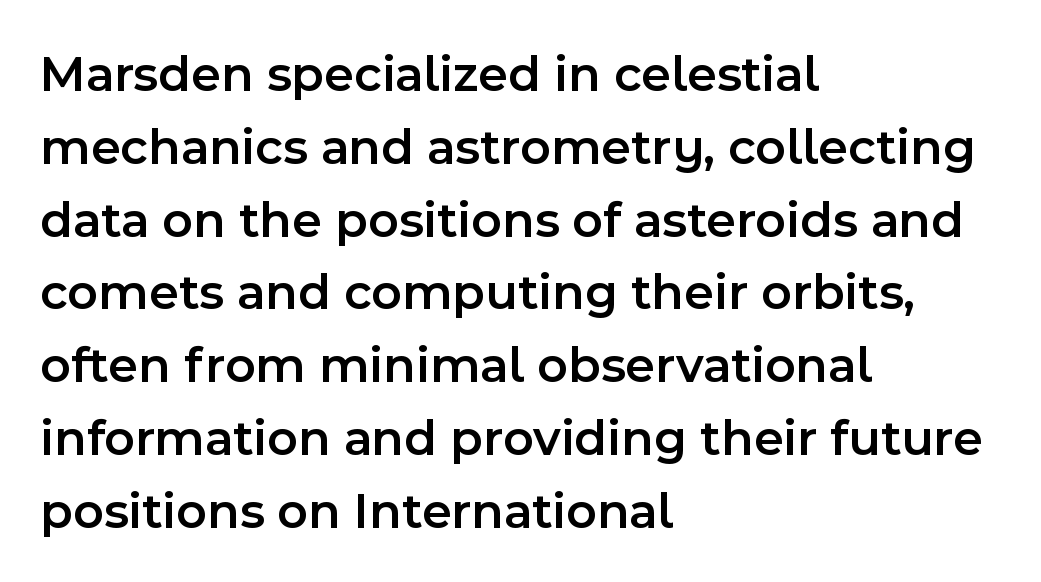
Q: Is the text bold? A: Semi-bold.
Q: Is the text italic (slanted)? A: No, it is upright.
Q: Is the typeface a serif or a sans-serif typeface? A: Sans-serif.
Q: Is the text underlined? A: No.
Q: How is the paragraph aligned? A: Left-aligned.
Q: Is the spacing between letters normal or unusually wide? A: Normal.
Q: Is the spacing between lines tight, normal or loose? A: Normal.
Q: Width (condensed, normal, or wide)? A: Normal.
Q: x-height? A: Medium.
Q: Monospaced? A: No.
